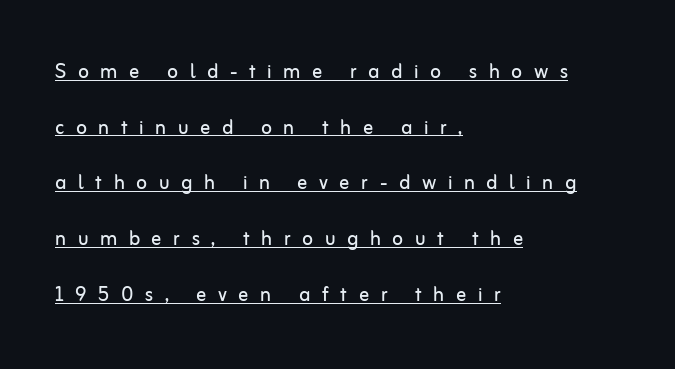
The image shows 25 px text type, upright; set left-aligned, loose line spacing (2.23x), unusually wide letter spacing (+0.46 em), underlined.
